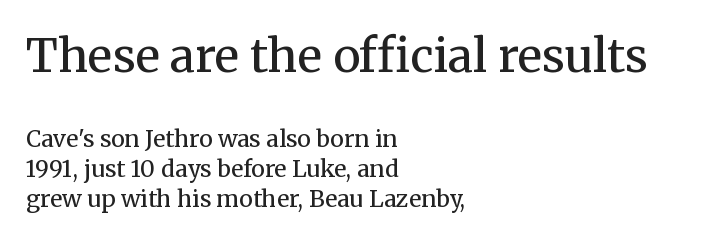
{"serif": "yes", "italic": "no", "bold": "no", "weight": "regular", "width": "normal", "stroke_contrast": "medium", "x_height": "medium", "monospaced": "no", "underline": "no", "align": "left", "line_spacing": "normal", "line_spacing_ratio": 1.32, "letter_spacing": "normal", "letter_spacing_em": 0.0, "larger_block": "first", "size_ratio": 2.0, "glyph_px": 46}
